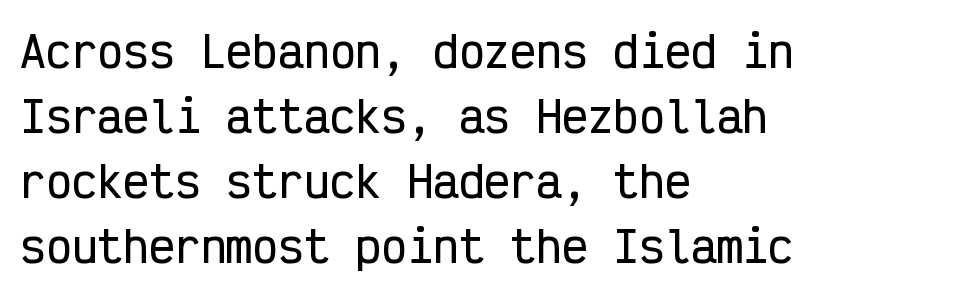
Font category for this specimen: sans-serif. Observe the ordinary spacing: letters are neighbours, not strangers. Successive baselines arrive at the customary interval. Lines of text with bare space underneath. The typography opts for an upright posture over an oblique one.
